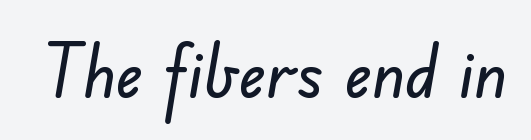
{"serif": "no", "width": "normal", "stroke_contrast": "low", "x_height": "small", "monospaced": "no", "underline": "no", "letter_spacing": "normal", "letter_spacing_em": 0.0, "glyph_px": 72}
